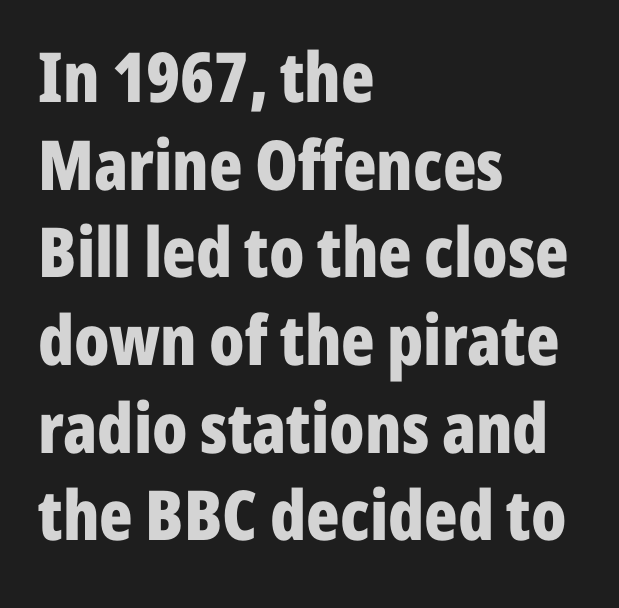
Teacher's note: observe the even left margin — that is flush-left alignment. These lines were composed using upright roman letters. Does extra space separate the letters? No, they use regular spacing. Weight check: bold — yes, fully. Type without underlining. The face used here is a sans, in the tradition of grotesques and geometrics.
